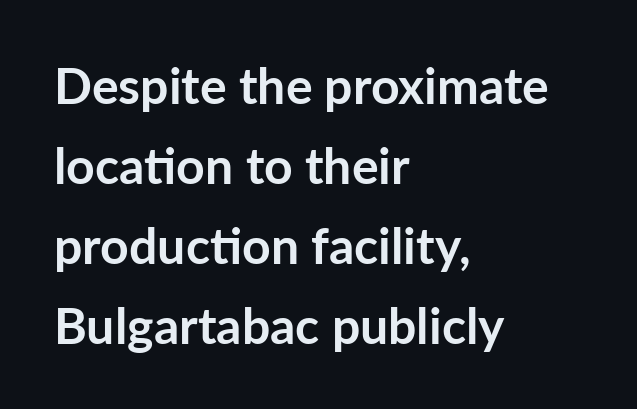
{"serif": "no", "italic": "no", "bold": "yes", "weight": "semibold", "width": "normal", "stroke_contrast": "low", "x_height": "medium", "monospaced": "no", "underline": "no", "align": "left", "line_spacing": "normal", "line_spacing_ratio": 1.6, "letter_spacing": "normal", "letter_spacing_em": 0.0, "glyph_px": 50}
